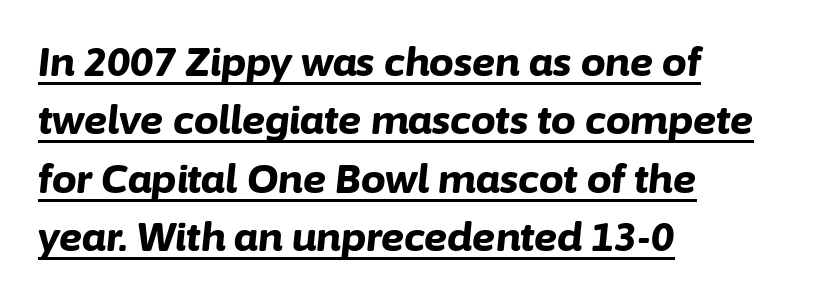
Q: Is the text bold? A: Yes.
Q: Is the text italic (slanted)? A: Yes, it leans right by about 6 degrees.
Q: Is the text underlined? A: Yes.
Q: How is the paragraph aligned? A: Left-aligned.
Q: Is the spacing between letters normal or unusually wide? A: Normal.
Q: Is the spacing between lines tight, normal or loose? A: Normal.
Q: Width (condensed, normal, or wide)? A: Normal.
Q: Stroke contrast? A: Low.
Q: x-height? A: Medium.
Q: Monospaced? A: No.
